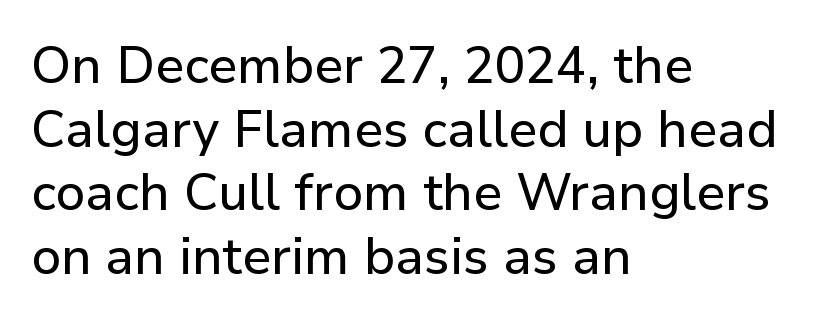
The passage shown is typeset with a sans-serif family. This sample has the flowing, uneven cadence of proportional lettering. The space beneath each line is pristine and unruled. Style check: upright. The paragraph shown leans on its left margin.
